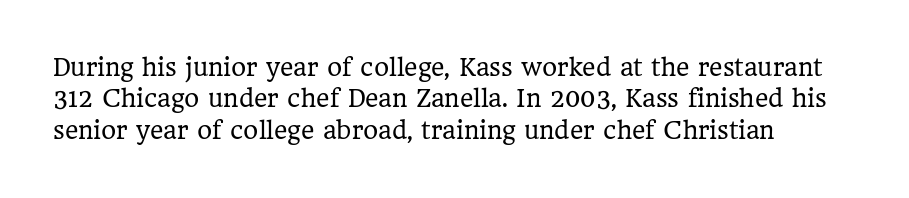
One glance says typical: line gaps are just what's usual. What stands out about the letter spacing? Nothing — it is the standard amount. This reads as an unemphasized weight, regular at the heaviest. The text block is weighted toward the left margin, trailing off unevenly rightward. Descender tails drop into unmarked territory. The specimen reads as upright at a glance.
